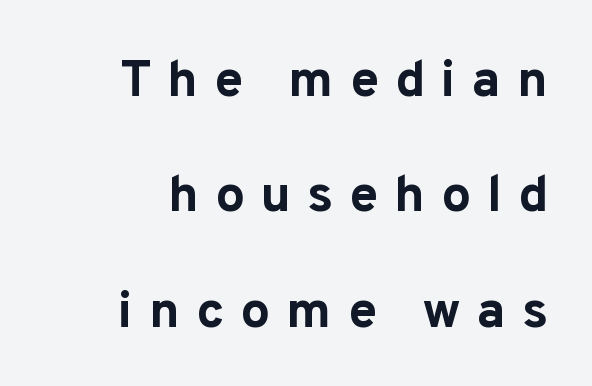
{"serif": "no", "italic": "no", "bold": "yes", "weight": "bold", "width": "normal", "stroke_contrast": "low", "x_height": "medium", "monospaced": "no", "underline": "no", "line_spacing": "loose", "line_spacing_ratio": 2.22, "letter_spacing": "wide", "letter_spacing_em": 0.31, "glyph_px": 52}
